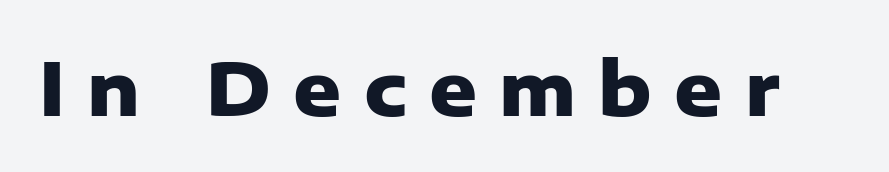
Q: Is the text bold? A: Yes.
Q: Is the text italic (slanted)? A: No, it is upright.
Q: Is the typeface a serif or a sans-serif typeface? A: Sans-serif.
Q: Is the text underlined? A: No.
Q: Is the spacing between letters normal or unusually wide? A: Unusually wide.
Q: Width (condensed, normal, or wide)? A: Normal.
Q: Stroke contrast? A: Low.
Q: x-height? A: Medium.
Q: Monospaced? A: No.
